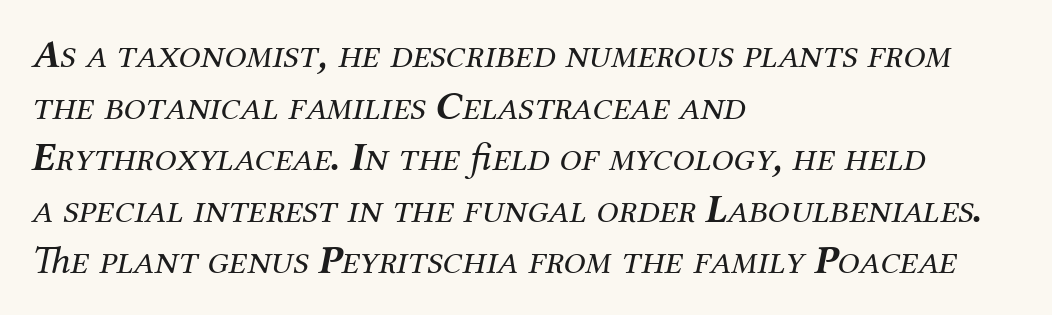
The image shows 40 px regular-weight serif type, italic (leaning right); set left-aligned, normal line spacing (1.29x), normal letter spacing, not underlined; medium stroke contrast and a medium x-height.
